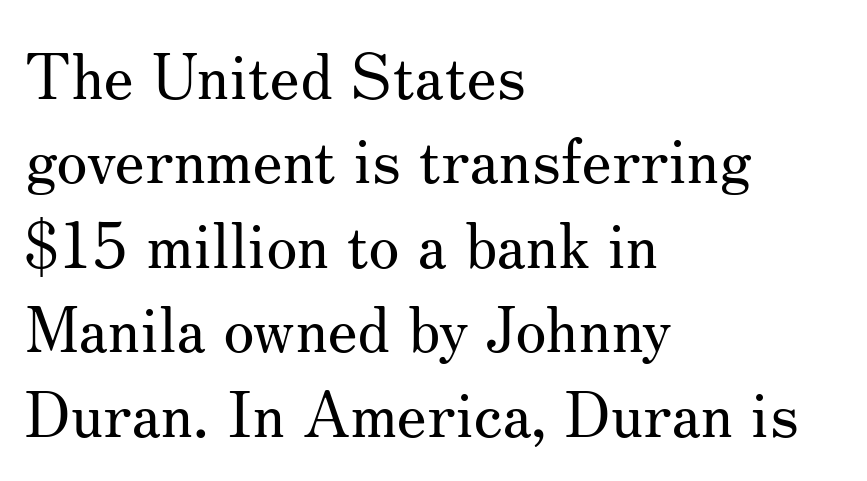
The image shows 63 px regular-weight serif type, upright; set left-aligned, normal line spacing (1.34x), normal letter spacing, not underlined; medium stroke contrast and a small x-height.
